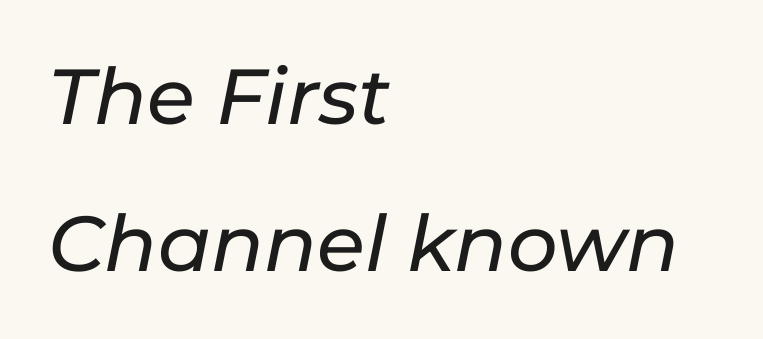
{"italic": "yes", "lean": "right", "slant_degrees": 11, "width": "normal", "stroke_contrast": "low", "x_height": "medium", "monospaced": "no", "underline": "no", "align": "left", "line_spacing_ratio": 1.88, "letter_spacing": "normal", "letter_spacing_em": 0.0, "glyph_px": 78}
